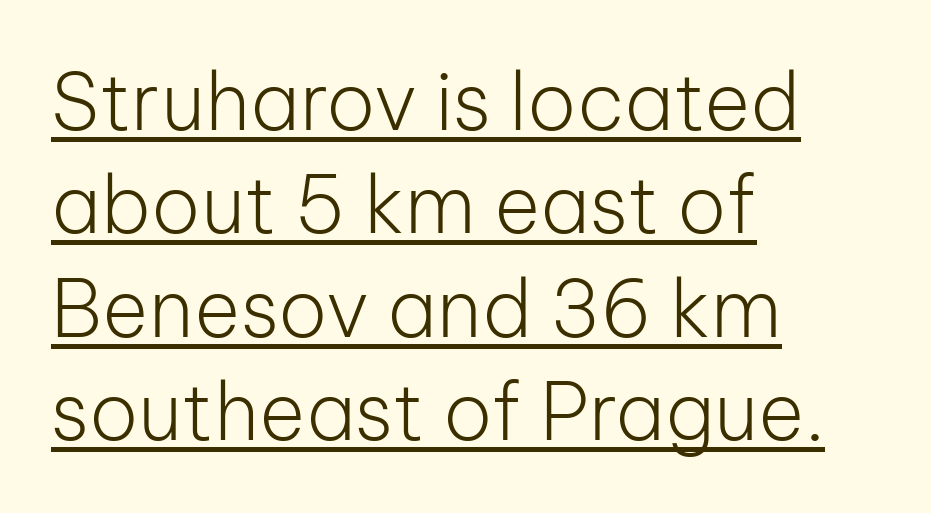
{"serif": "no", "italic": "no", "bold": "no", "weight": "light", "width": "normal", "stroke_contrast": "low", "x_height": "medium", "monospaced": "no", "underline": "yes", "align": "left", "line_spacing": "normal", "line_spacing_ratio": 1.31, "letter_spacing": "normal", "letter_spacing_em": 0.0, "glyph_px": 79}
